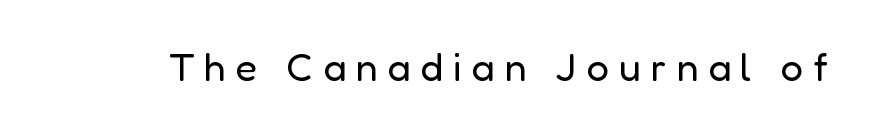
Q: Is the text bold? A: No.
Q: Is the text italic (slanted)? A: No, it is upright.
Q: Is the typeface a serif or a sans-serif typeface? A: Sans-serif.
Q: Is the text underlined? A: No.
Q: Is the spacing between letters normal or unusually wide? A: Unusually wide.
Q: Width (condensed, normal, or wide)? A: Normal.
Q: Stroke contrast? A: Low.
Q: x-height? A: Medium.
Q: Monospaced? A: No.
